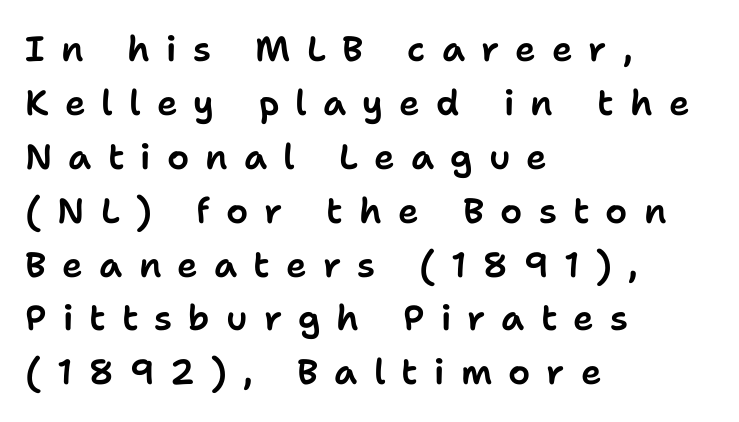
{"serif": "no", "italic": "no", "width": "normal", "stroke_contrast": "low", "x_height": "medium", "monospaced": "no", "underline": "no", "align": "left", "line_spacing": "normal", "line_spacing_ratio": 1.54, "letter_spacing": "wide", "letter_spacing_em": 0.46, "glyph_px": 35}
